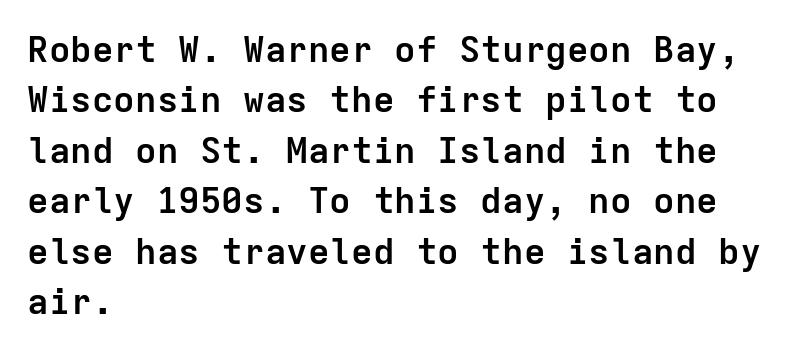
Heft: maximum for text — a bold. Grotesque or geometric, the face here clearly has no serifs. The face used here is monospaced, like something from a code editor. A typesetter would call this leading conventional body-copy spacing. The specimen reads as upright at a glance. Casual observation: everything's shoved over to the left.
